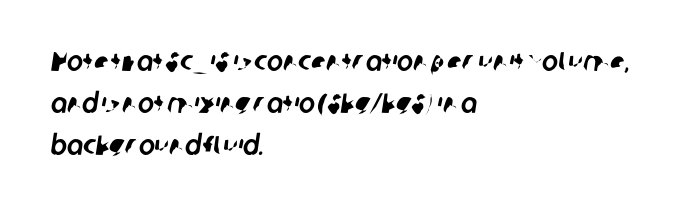
The image shows 27 px text type; set left-aligned, normal line spacing (1.56x), normal letter spacing, not underlined.
